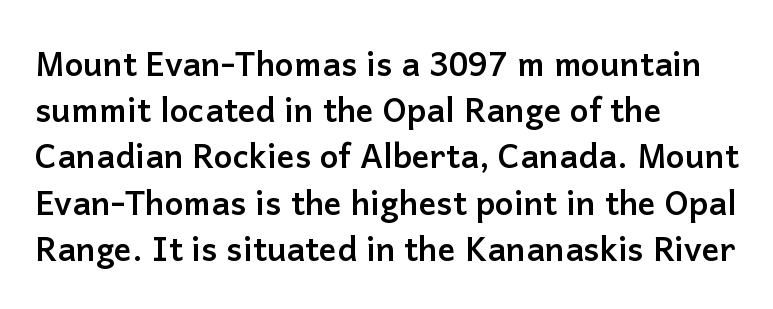
{"serif": "no", "italic": "no", "bold": "yes", "weight": "semibold", "width": "normal", "stroke_contrast": "low", "x_height": "medium", "monospaced": "no", "underline": "no", "align": "left", "line_spacing": "normal", "line_spacing_ratio": 1.4, "letter_spacing": "normal", "letter_spacing_em": 0.0, "glyph_px": 33}
